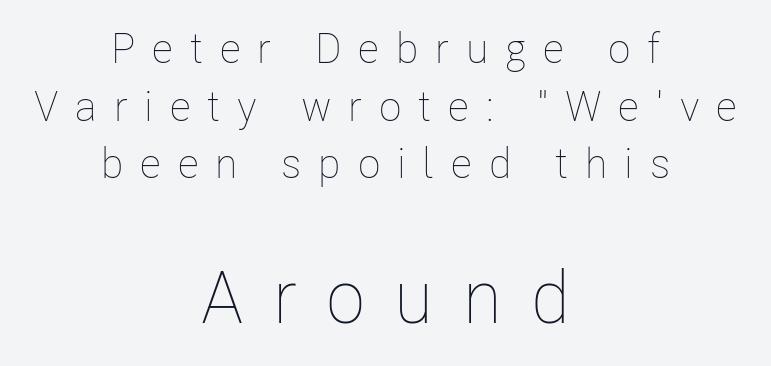
The image shows 73 px thin, condensed type, upright; set centered, normal line spacing (1.37x), unusually wide letter spacing (+0.4 em), not underlined; the second (bottom) block is 1.74x larger; low stroke contrast and a medium x-height.
